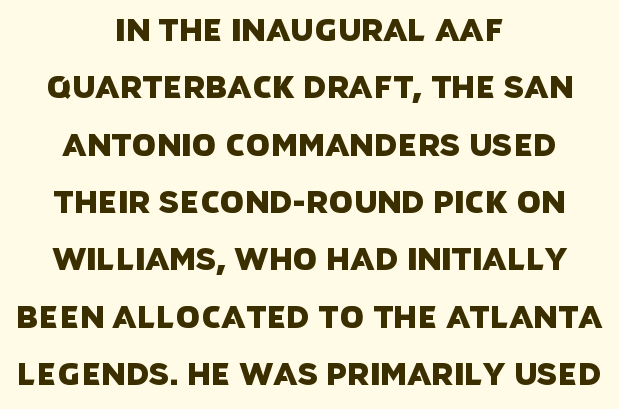
{"serif": "no", "width": "normal", "stroke_contrast": "low", "x_height": "large", "monospaced": "no", "underline": "no", "align": "center", "line_spacing_ratio": 1.85, "letter_spacing": "normal", "letter_spacing_em": 0.0, "glyph_px": 31}
